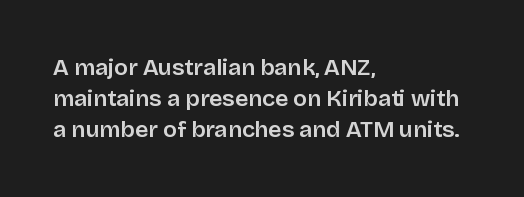
Q: Is the text italic (slanted)? A: No, it is upright.
Q: Is the text underlined? A: No.
Q: How is the paragraph aligned? A: Left-aligned.
Q: Is the spacing between letters normal or unusually wide? A: Normal.
Q: Is the spacing between lines tight, normal or loose? A: Normal.
